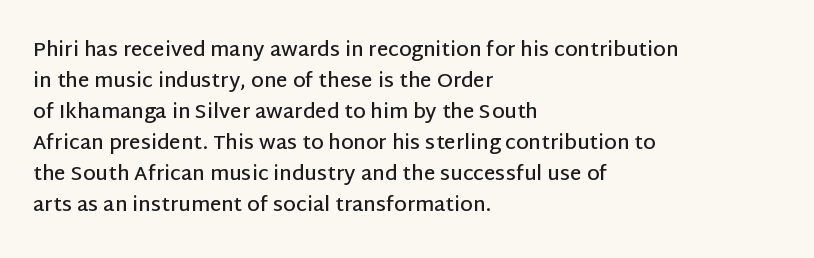
The image shows 20 px text type, upright; set left-aligned, normal line spacing (1.55x), normal letter spacing, not underlined.
